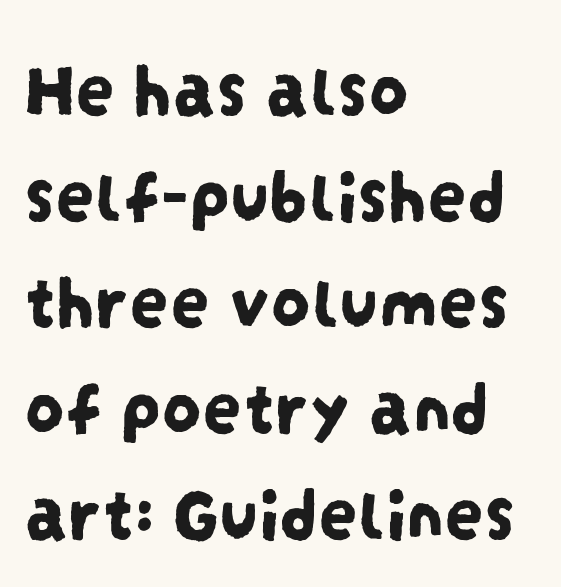
A typesetter would call this proportional, since set widths differ per character. This block has exactly the height ordinary leading produces. Between one letter and the next there's only the usual sliver of space. This rendering features lettering with no underline.
